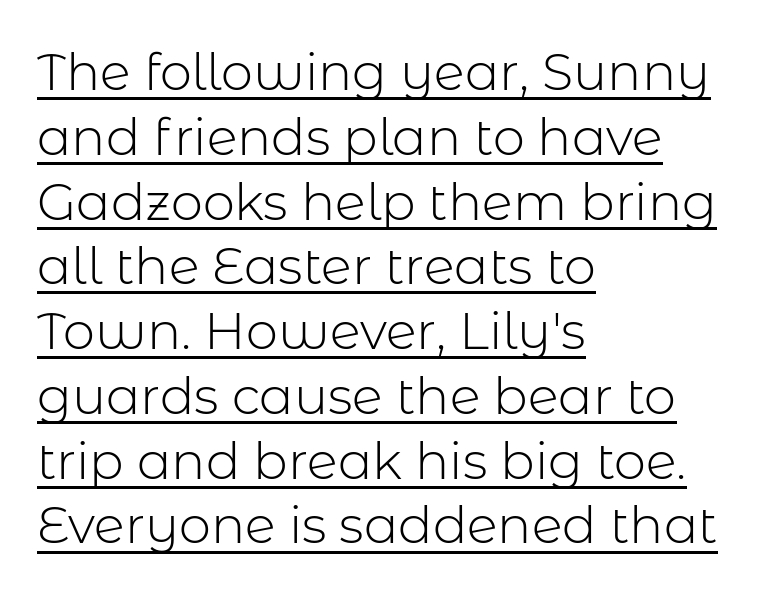
{"serif": "no", "italic": "no", "bold": "no", "weight": "light", "width": "normal", "stroke_contrast": "low", "x_height": "medium", "monospaced": "no", "underline": "yes", "align": "left", "line_spacing": "normal", "line_spacing_ratio": 1.27, "letter_spacing": "normal", "letter_spacing_em": 0.0, "glyph_px": 51}
